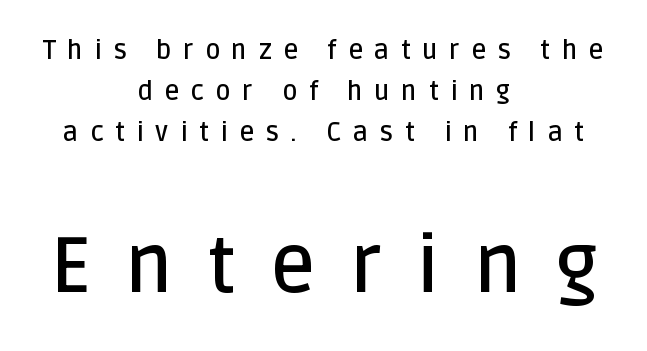
{"serif": "no", "italic": "no", "bold": "semi", "weight": "semibold", "width": "normal", "stroke_contrast": "low", "x_height": "large", "monospaced": "no", "underline": "no", "align": "center", "line_spacing": "normal", "line_spacing_ratio": 1.57, "letter_spacing": "wide", "letter_spacing_em": 0.44, "larger_block": "second", "size_ratio": 3.0, "glyph_px": 78}
